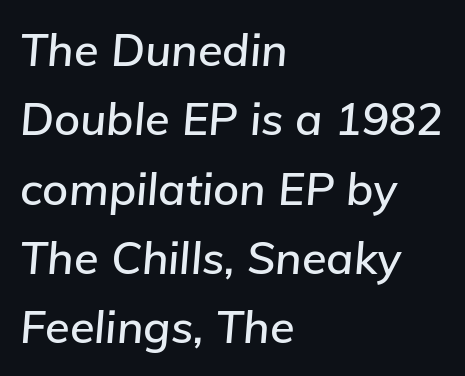
A classic flush-left, rag-right setting is used for this passage. The type is set solid horizontally, with unmodified tracking. The gap between lines stays unmarked. The axis of the letterforms is tilted away from vertical.
